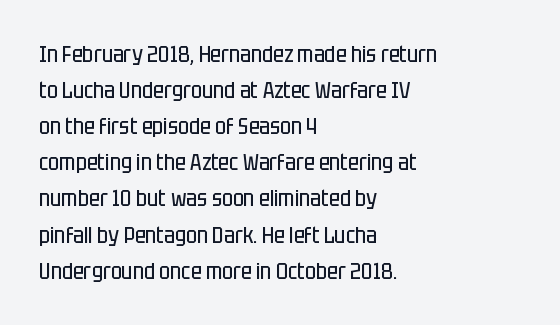
Nothing unusual about the tracking: characters are spaced as the font intends. The typesetter chose a ragged-right arrangement here. Vertical strokes here are truly vertical. In terms of leading, this rendering sits right in the middle.
